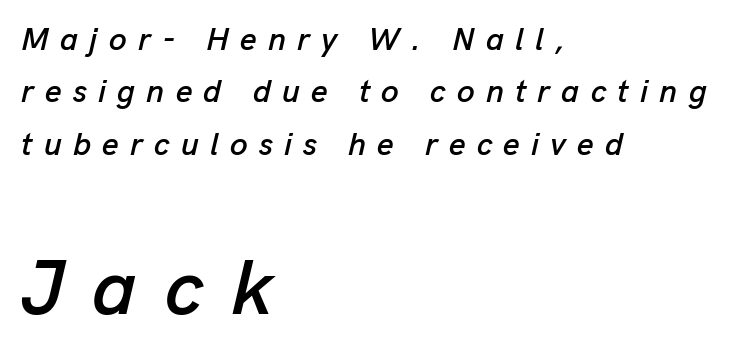
{"italic": "yes", "lean": "right", "slant_degrees": 13, "width": "normal", "stroke_contrast": "low", "x_height": "medium", "monospaced": "no", "underline": "no", "align": "left", "line_spacing": "normal", "line_spacing_ratio": 1.64, "letter_spacing": "wide", "letter_spacing_em": 0.35, "larger_block": "second", "size_ratio": 2.47, "glyph_px": 79}
